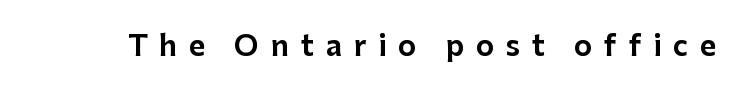
The font family rendered here belongs to the sans-serif group. Look at the tracking — it's clearly loosened, letters drifting apart. It's the straight-up-and-down kind of type. Is this a fixed-width face? No — the glyphs have proportional, varying widths. The space directly below the letters is spotless.
